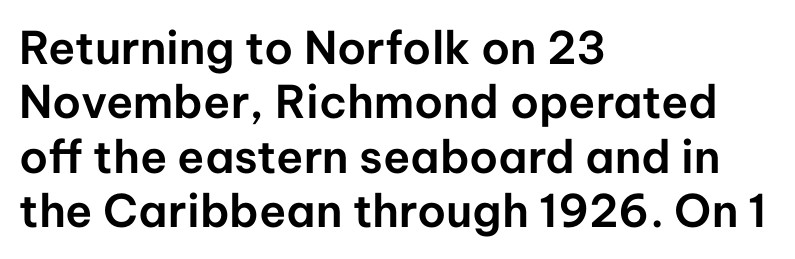
Q: Is the text italic (slanted)? A: No, it is upright.
Q: Is the typeface a serif or a sans-serif typeface? A: Sans-serif.
Q: Is the text underlined? A: No.
Q: How is the paragraph aligned? A: Left-aligned.
Q: Is the spacing between letters normal or unusually wide? A: Normal.
Q: Width (condensed, normal, or wide)? A: Normal.
Q: Stroke contrast? A: Low.
Q: x-height? A: Medium.
Q: Monospaced? A: No.
